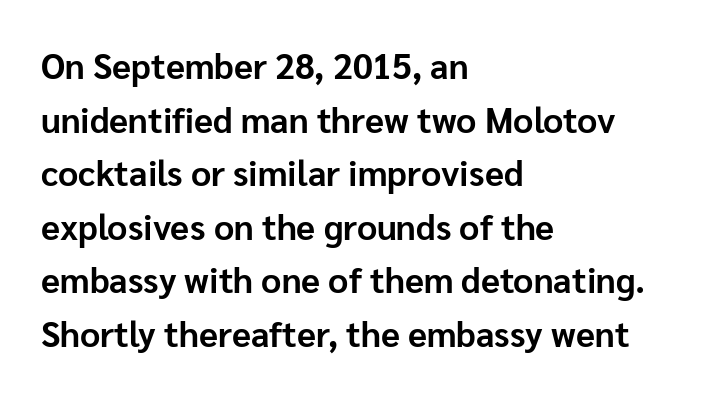
{"serif": "no", "italic": "no", "bold": "yes", "weight": "bold", "width": "normal", "stroke_contrast": "low", "x_height": "medium", "monospaced": "no", "underline": "no", "align": "left", "line_spacing": "normal", "line_spacing_ratio": 1.53, "letter_spacing": "normal", "letter_spacing_em": 0.0, "glyph_px": 35}
